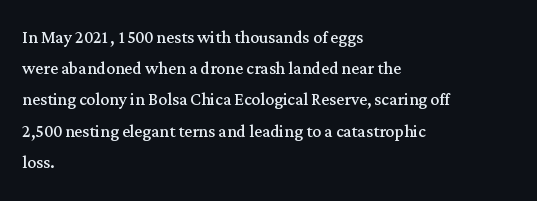
Q: Is the text bold? A: No.
Q: Is the text italic (slanted)? A: No, it is upright.
Q: Is the text underlined? A: No.
Q: How is the paragraph aligned? A: Left-aligned.
Q: Is the spacing between letters normal or unusually wide? A: Normal.
Q: Is the spacing between lines tight, normal or loose? A: Normal.
